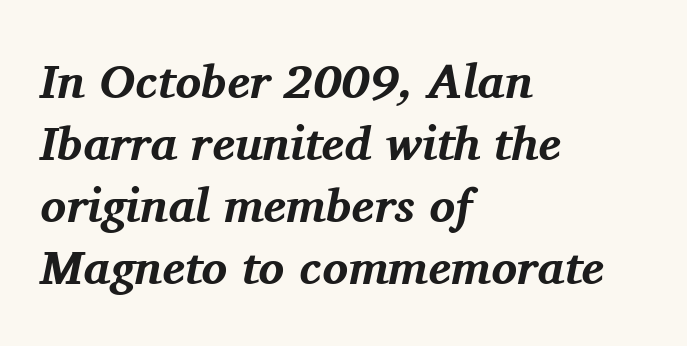
{"serif": "yes", "italic": "yes", "lean": "right", "slant_degrees": 11, "bold": "yes", "weight": "bold", "width": "normal", "stroke_contrast": "medium", "x_height": "medium", "monospaced": "no", "underline": "no", "align": "left", "line_spacing": "normal", "line_spacing_ratio": 1.29, "letter_spacing": "normal", "letter_spacing_em": 0.0, "glyph_px": 48}
